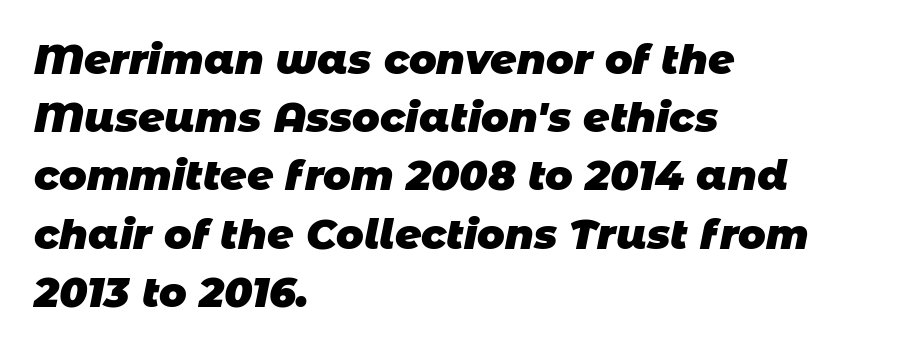
Q: Is the text bold? A: Yes.
Q: Is the typeface a serif or a sans-serif typeface? A: Sans-serif.
Q: Is the text underlined? A: No.
Q: How is the paragraph aligned? A: Left-aligned.
Q: Is the spacing between letters normal or unusually wide? A: Normal.
Q: Is the spacing between lines tight, normal or loose? A: Normal.
Q: Width (condensed, normal, or wide)? A: Normal.
Q: Stroke contrast? A: Low.
Q: x-height? A: Large.
Q: Monospaced? A: No.
